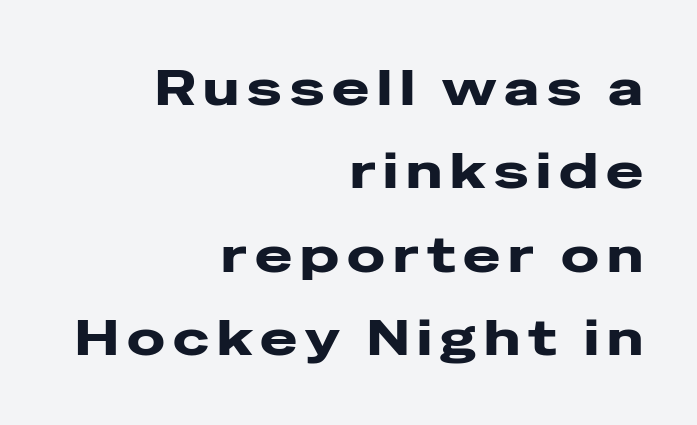
Q: Is the text italic (slanted)? A: No, it is upright.
Q: Is the typeface a serif or a sans-serif typeface? A: Sans-serif.
Q: Is the text underlined? A: No.
Q: How is the paragraph aligned? A: Right-aligned.
Q: Is the spacing between lines tight, normal or loose? A: Normal.
Q: Width (condensed, normal, or wide)? A: Wide.
Q: Stroke contrast? A: Low.
Q: x-height? A: Medium.
Q: Monospaced? A: No.
